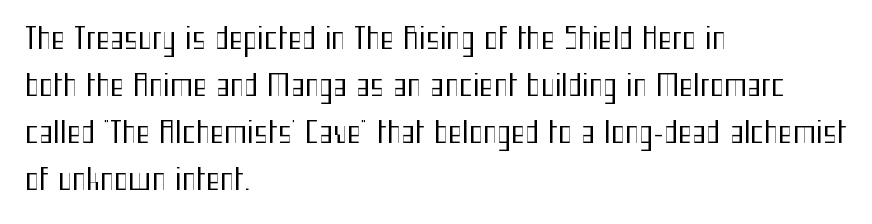
The image shows 30 px regular-weight, condensed sans-serif type, upright; set left-aligned, normal line spacing (1.57x), normal letter spacing, not underlined; medium stroke contrast and a medium x-height.
